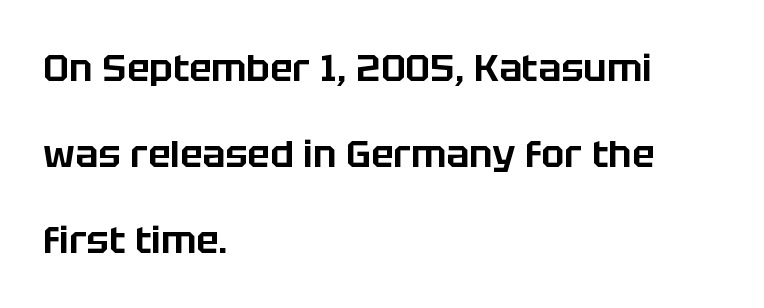
{"serif": "no", "italic": "no", "width": "normal", "stroke_contrast": "low", "x_height": "large", "monospaced": "no", "underline": "no", "align": "left", "line_spacing": "loose", "line_spacing_ratio": 2.26, "letter_spacing": "normal", "letter_spacing_em": 0.0, "glyph_px": 38}
